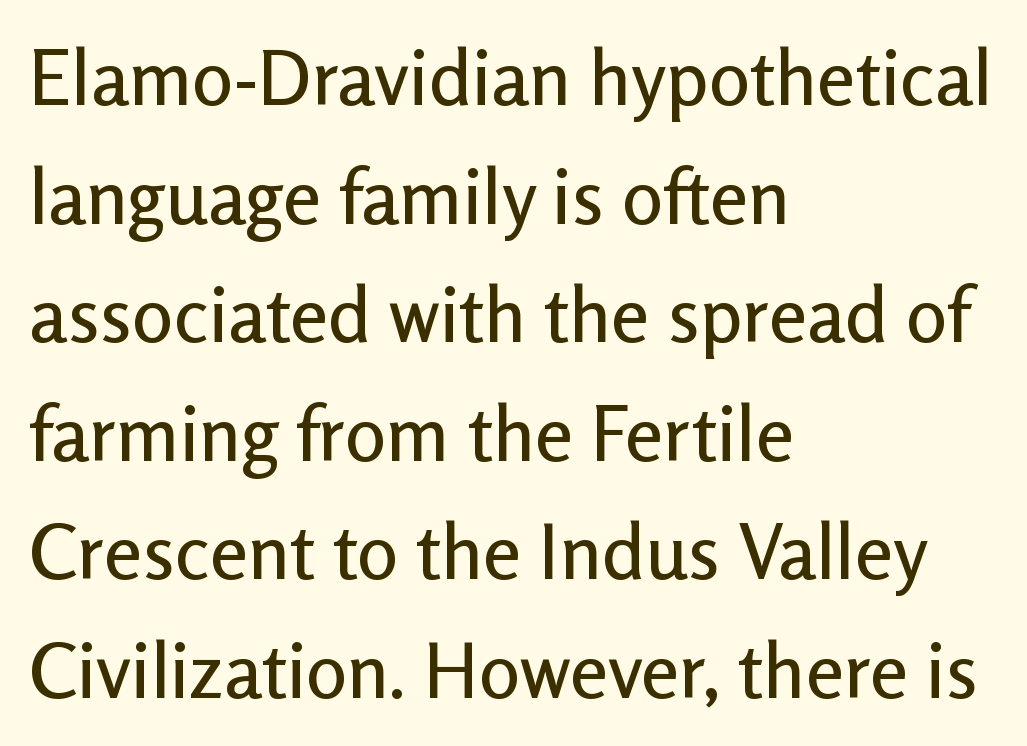
{"serif": "no", "italic": "no", "width": "normal", "stroke_contrast": "low", "x_height": "medium", "monospaced": "no", "underline": "no", "align": "left", "line_spacing": "normal", "line_spacing_ratio": 1.54, "letter_spacing": "normal", "letter_spacing_em": 0.0, "glyph_px": 77}
